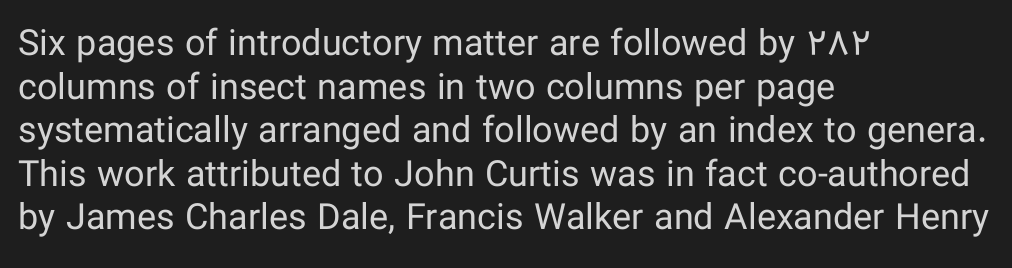
The image shows 36 px regular-weight sans-serif type, upright; set left-aligned, line spacing 1.21x, normal letter spacing, not underlined; low stroke contrast and a medium x-height.
